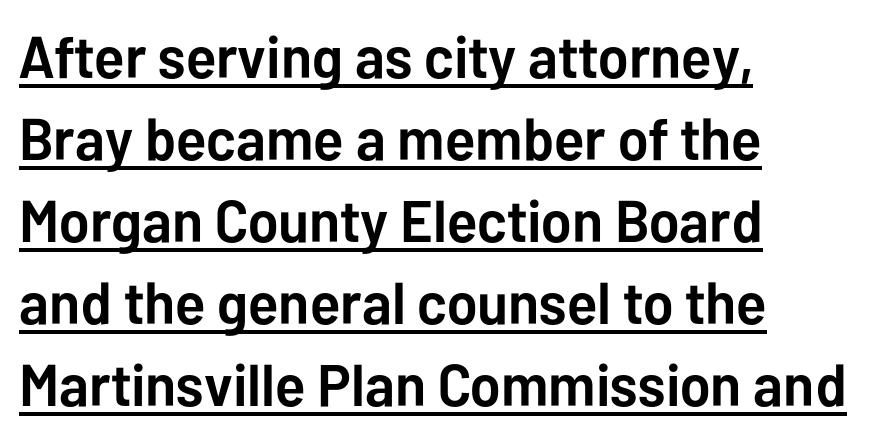
The image shows 59 px semibold sans-serif type, upright; set left-aligned, normal line spacing (1.39x), normal letter spacing, underlined; low stroke contrast and a medium x-height.
